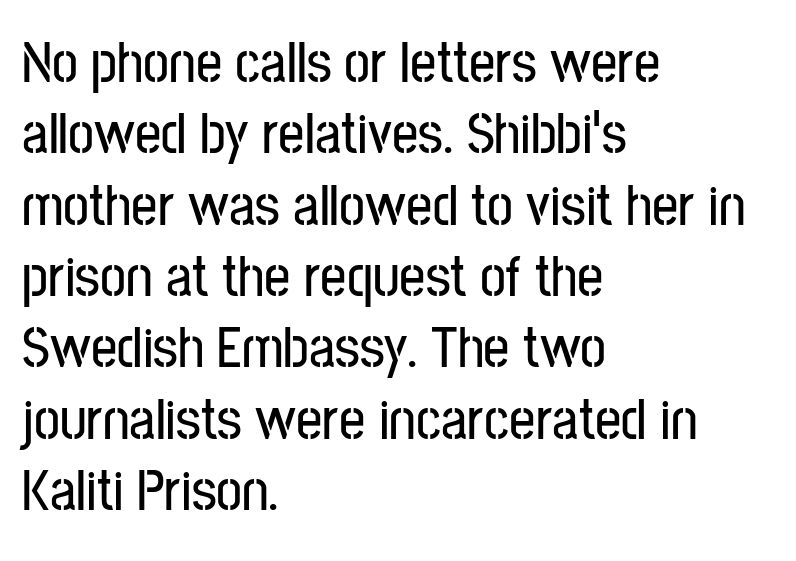
{"serif": "no", "italic": "no", "width": "condensed", "stroke_contrast": "low", "x_height": "medium", "monospaced": "no", "underline": "no", "align": "left", "line_spacing_ratio": 1.23, "letter_spacing": "normal", "letter_spacing_em": 0.0, "glyph_px": 58}
